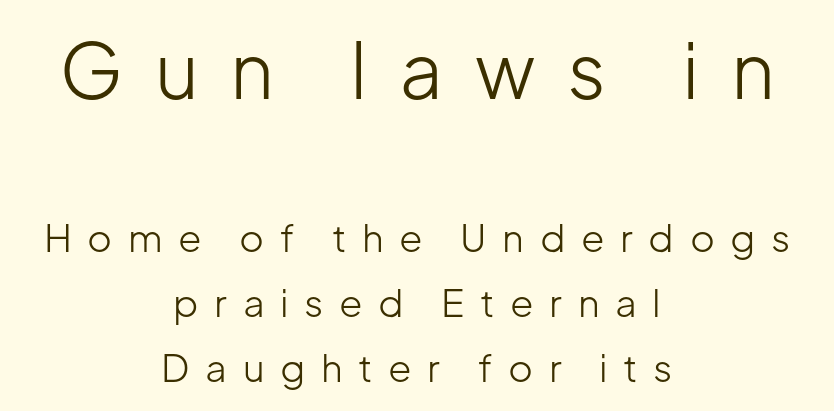
Q: Is the text bold? A: No.
Q: Is the text italic (slanted)? A: No, it is upright.
Q: Is the typeface a serif or a sans-serif typeface? A: Sans-serif.
Q: Is the text underlined? A: No.
Q: How is the paragraph aligned? A: Centered.
Q: Is the spacing between letters normal or unusually wide? A: Unusually wide.
Q: Which block of text is set in a larger size, the first (top) or the second (bottom)? A: The first (top) one.
Q: Width (condensed, normal, or wide)? A: Normal.
Q: Stroke contrast? A: Low.
Q: x-height? A: Medium.
Q: Monospaced? A: No.
